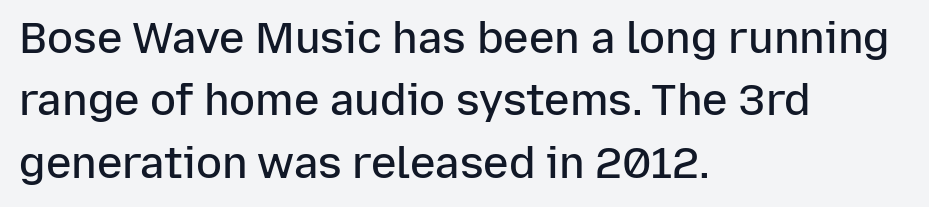
Q: Is the text bold? A: Semi-bold.
Q: Is the text italic (slanted)? A: No, it is upright.
Q: Is the typeface a serif or a sans-serif typeface? A: Sans-serif.
Q: Is the text underlined? A: No.
Q: How is the paragraph aligned? A: Left-aligned.
Q: Is the spacing between letters normal or unusually wide? A: Normal.
Q: Is the spacing between lines tight, normal or loose? A: Normal.
Q: Width (condensed, normal, or wide)? A: Normal.
Q: Stroke contrast? A: Low.
Q: x-height? A: Medium.
Q: Monospaced? A: No.
